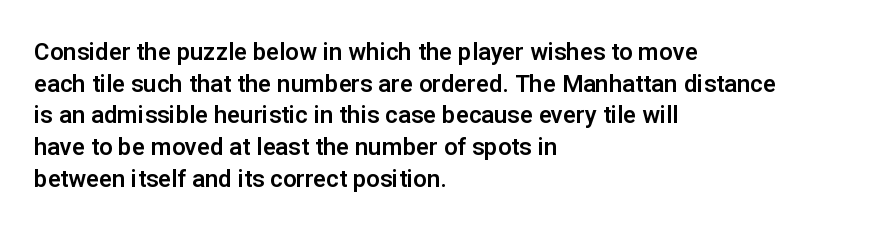
{"italic": "no", "underline": "no", "align": "left", "line_spacing": "normal", "line_spacing_ratio": 1.32, "letter_spacing": "normal", "letter_spacing_em": 0.0, "glyph_px": 24}
